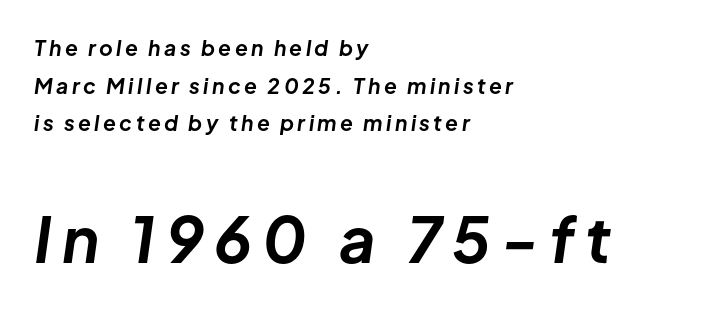
{"italic": "yes", "lean": "right", "slant_degrees": 8, "bold": "yes", "weight": "bold", "width": "normal", "stroke_contrast": "low", "x_height": "medium", "monospaced": "no", "underline": "no", "align": "left", "line_spacing_ratio": 1.79, "larger_block": "second", "size_ratio": 3.0, "glyph_px": 63}
